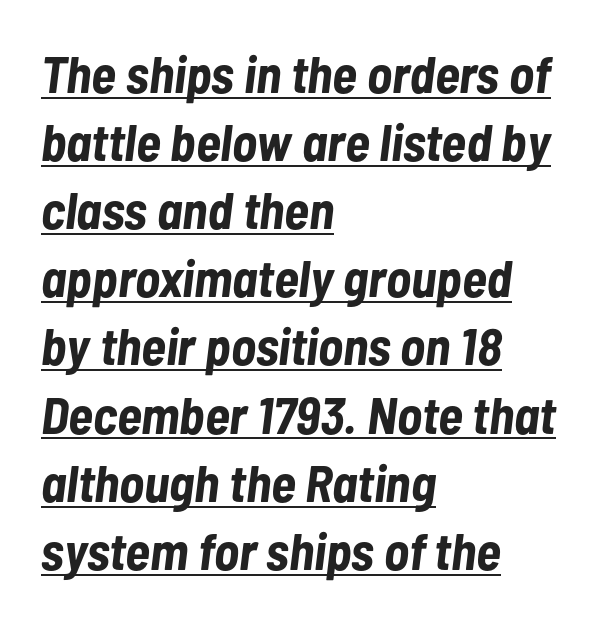
Q: Is the text bold? A: Yes.
Q: Is the text italic (slanted)? A: Yes, it leans right by about 7 degrees.
Q: Is the text underlined? A: Yes.
Q: How is the paragraph aligned? A: Left-aligned.
Q: Is the spacing between letters normal or unusually wide? A: Normal.
Q: Is the spacing between lines tight, normal or loose? A: Normal.
Q: Width (condensed, normal, or wide)? A: Condensed.
Q: Stroke contrast? A: Low.
Q: x-height? A: Medium.
Q: Monospaced? A: No.
